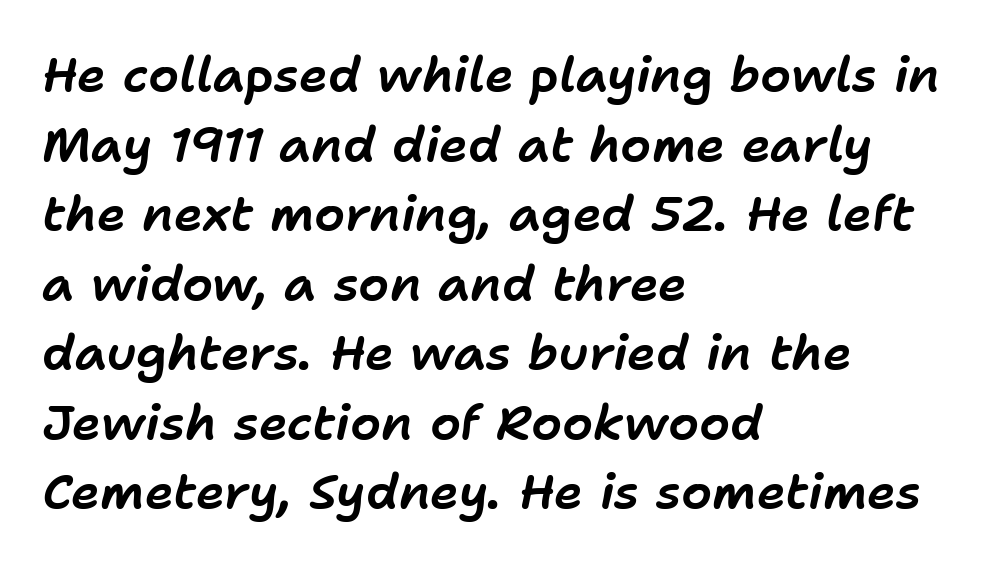
The image shows 49 px text type, italic (leaning right); set left-aligned, normal line spacing (1.42x), normal letter spacing, not underlined; low stroke contrast and a medium x-height.
